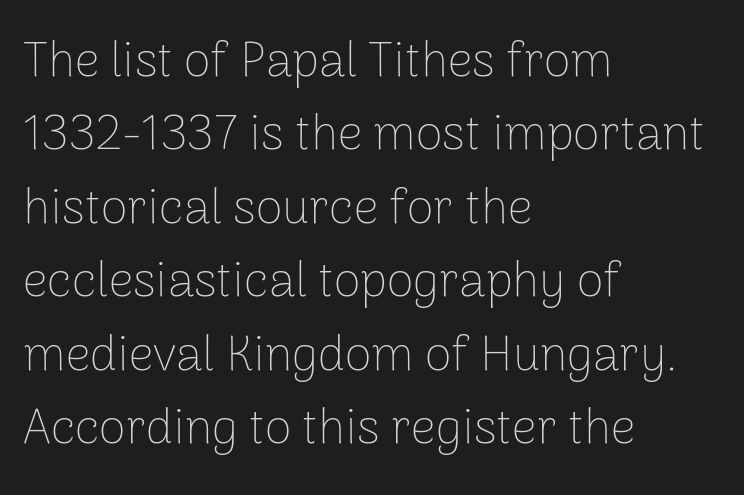
The image shows 49 px thin sans-serif type, upright; set left-aligned, normal line spacing (1.5x), normal letter spacing, not underlined; low stroke contrast and a medium x-height.
